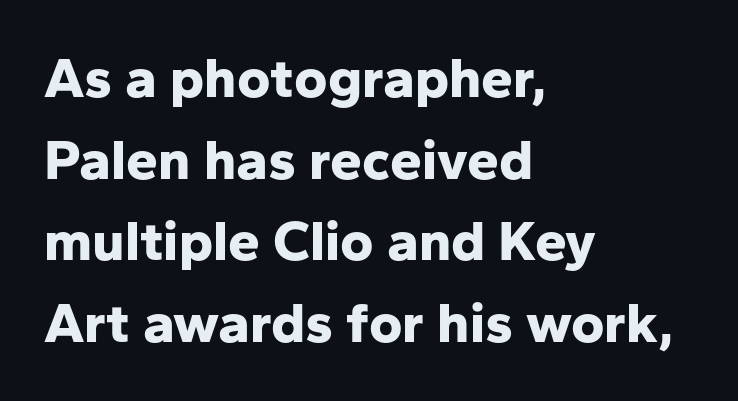
The image shows 57 px bold sans-serif type, upright; set left-aligned, normal line spacing (1.43x), normal letter spacing, not underlined; low stroke contrast and a medium x-height.
